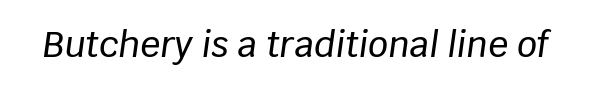
Q: Is the text italic (slanted)? A: Yes, it leans right by about 8 degrees.
Q: Is the text underlined? A: No.
Q: Is the spacing between letters normal or unusually wide? A: Normal.
Q: Width (condensed, normal, or wide)? A: Normal.
Q: Stroke contrast? A: Low.
Q: x-height? A: Large.
Q: Monospaced? A: No.
